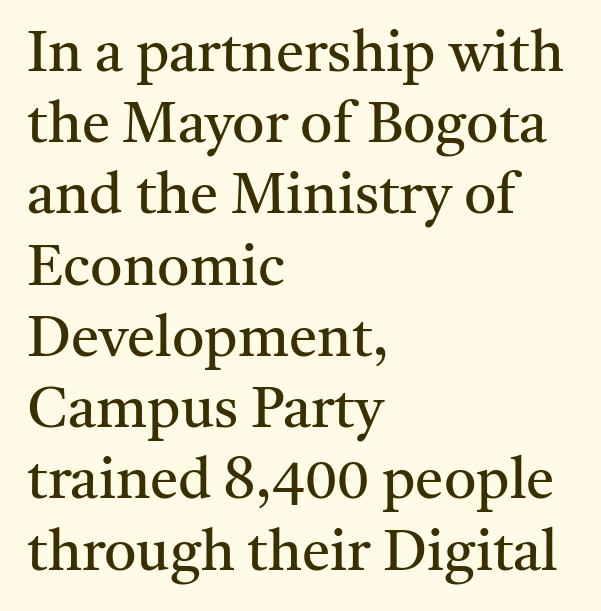
There is no visible air inserted between adjacent glyphs. Rule under the text: the space is simply empty. Here the designer chose a conventional face with non-uniform glyph widths. A quiet, ordinary-to-light weight characterises the typeface. The lettering holds an erect, upright posture throughout.
